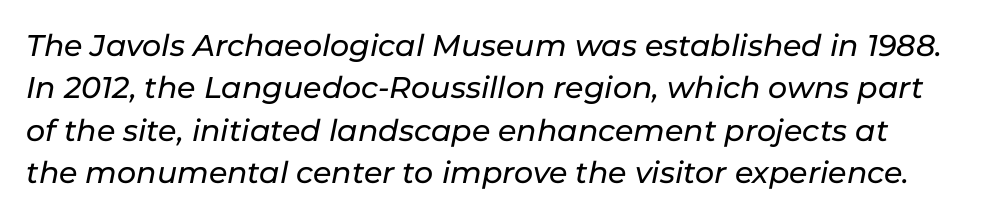
Q: Is the text italic (slanted)? A: Yes, it leans right by about 11 degrees.
Q: Is the text underlined? A: No.
Q: Is the spacing between letters normal or unusually wide? A: Normal.
Q: Is the spacing between lines tight, normal or loose? A: Normal.
Q: Width (condensed, normal, or wide)? A: Normal.
Q: Stroke contrast? A: Low.
Q: x-height? A: Medium.
Q: Monospaced? A: No.
